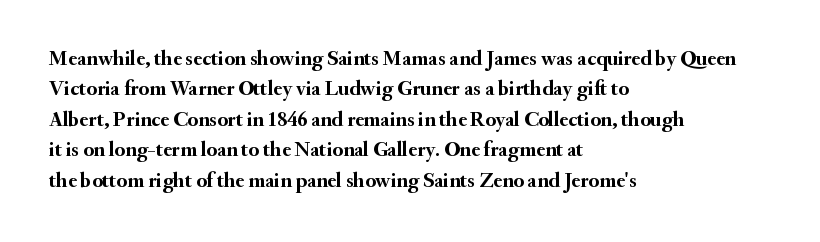
The image shows 21 px bold type, upright; set left-aligned, normal line spacing (1.45x), normal letter spacing, not underlined.
